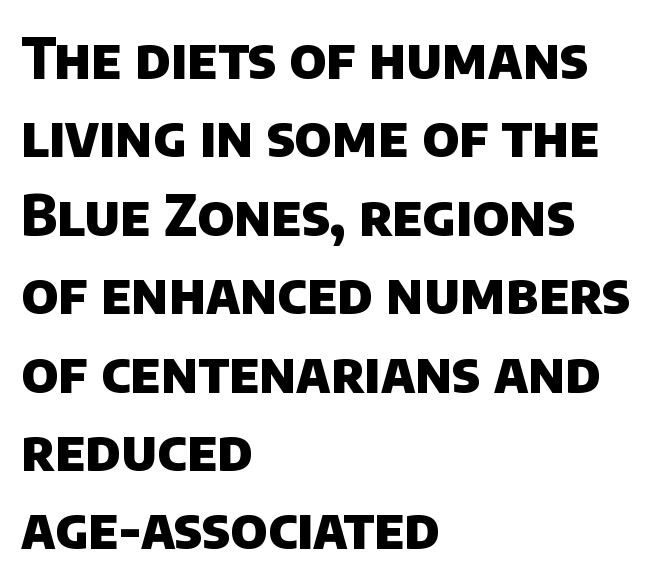
{"serif": "no", "bold": "yes", "weight": "heavy", "width": "normal", "stroke_contrast": "low", "x_height": "large", "monospaced": "no", "underline": "no", "align": "left", "line_spacing": "normal", "line_spacing_ratio": 1.4, "letter_spacing": "normal", "letter_spacing_em": 0.0, "glyph_px": 56}
